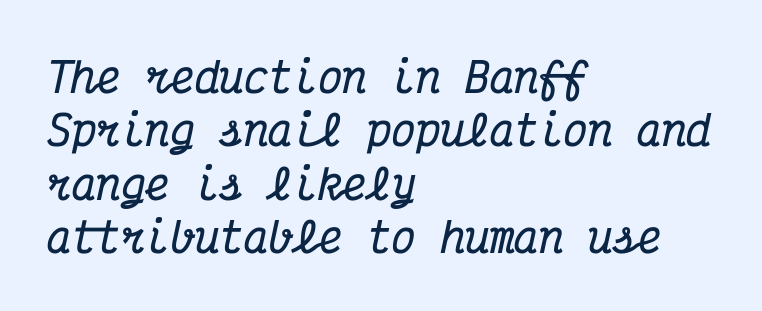
{"serif": "yes", "italic": "yes", "lean": "right", "slant_degrees": 12, "bold": "yes", "weight": "bold", "width": "condensed", "stroke_contrast": "medium", "x_height": "medium", "monospaced": "yes", "underline": "no", "align": "left", "line_spacing": "normal", "line_spacing_ratio": 1.3, "letter_spacing": "normal", "letter_spacing_em": 0.0, "glyph_px": 41}
